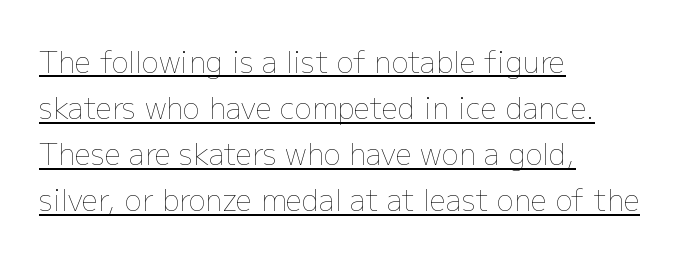
Q: Is the text bold? A: No.
Q: Is the text italic (slanted)? A: No, it is upright.
Q: Is the text underlined? A: Yes.
Q: How is the paragraph aligned? A: Left-aligned.
Q: Is the spacing between letters normal or unusually wide? A: Normal.
Q: Is the spacing between lines tight, normal or loose? A: Normal.
Q: Width (condensed, normal, or wide)? A: Normal.
Q: Stroke contrast? A: Low.
Q: x-height? A: Medium.
Q: Monospaced? A: No.
